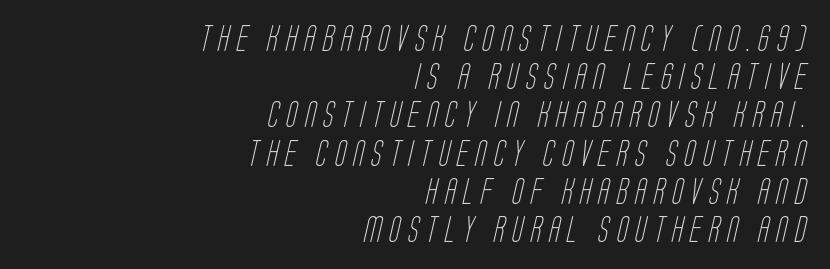
The image shows 26 px text type; set right-aligned, normal line spacing (1.47x), unusually wide letter spacing (+0.28 em), not underlined.
